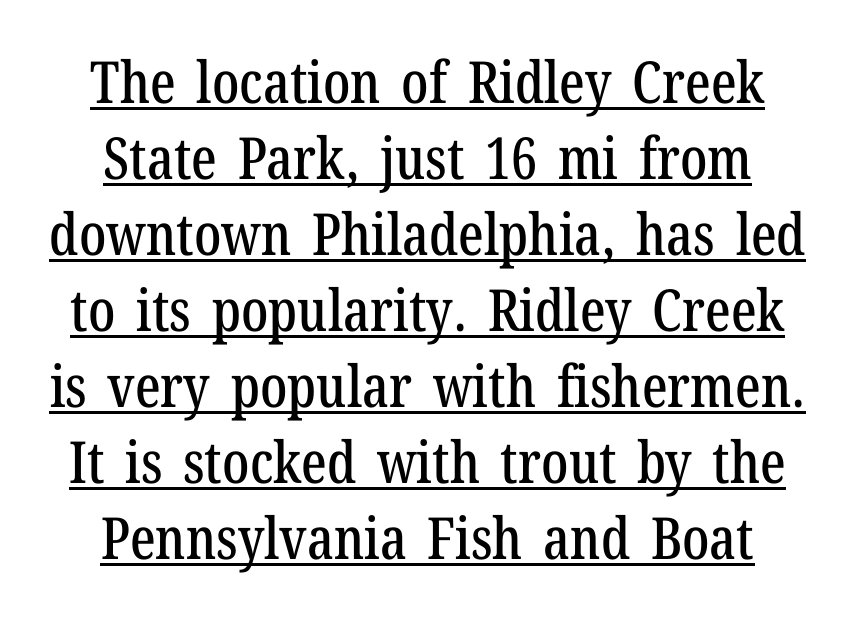
The image shows 58 px condensed serif type, upright; set normal line spacing (1.31x), normal letter spacing, underlined; low stroke contrast and a medium x-height.
